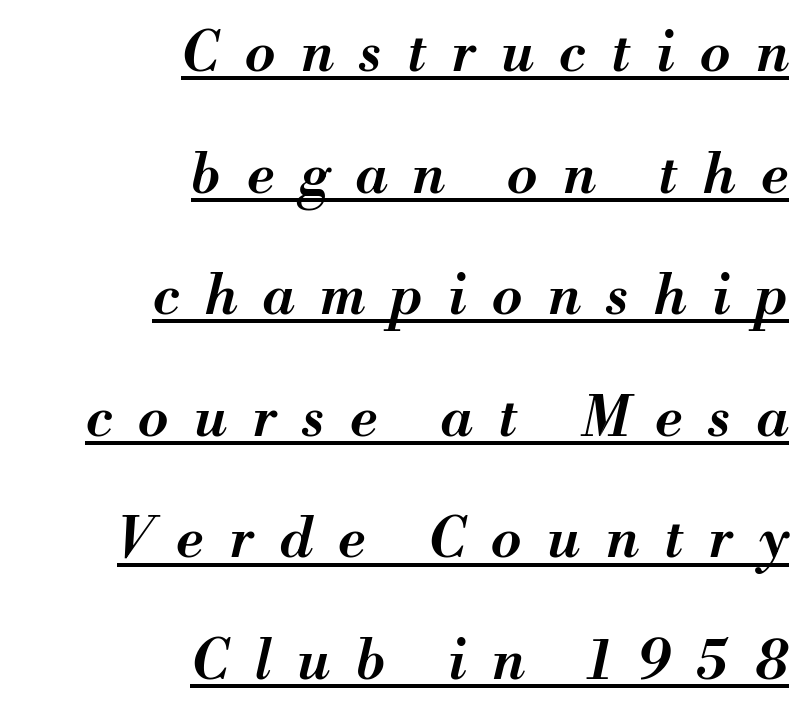
Each line of the rendering has a horizontal stroke beneath the glyphs. Character widths vary here, with narrow letters taking less room than wide ones. The horizontal fit of the characters is loose and conspicuously gappy. Regarding leading, the lines here are spaced well apart. Is the type slanted? Yes — the strokes lean at a clear angle. Set as a demibold, roughly 600 on the weight scale.
